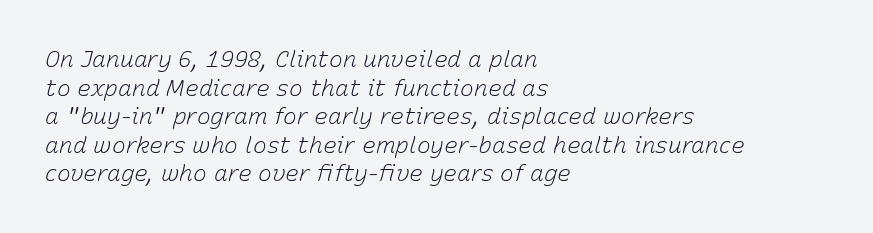
Q: Is the text bold? A: No.
Q: Is the text italic (slanted)? A: Yes, it leans right by about 15 degrees.
Q: Is the text underlined? A: No.
Q: How is the paragraph aligned? A: Left-aligned.
Q: Is the spacing between letters normal or unusually wide? A: Normal.
